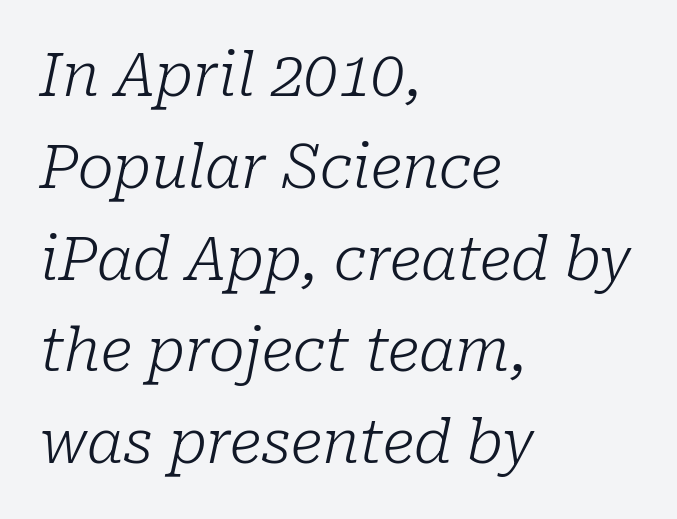
The image shows 60 px light serif type, italic (leaning right); set left-aligned, normal line spacing (1.53x), normal letter spacing, not underlined; low stroke contrast and a medium x-height.
